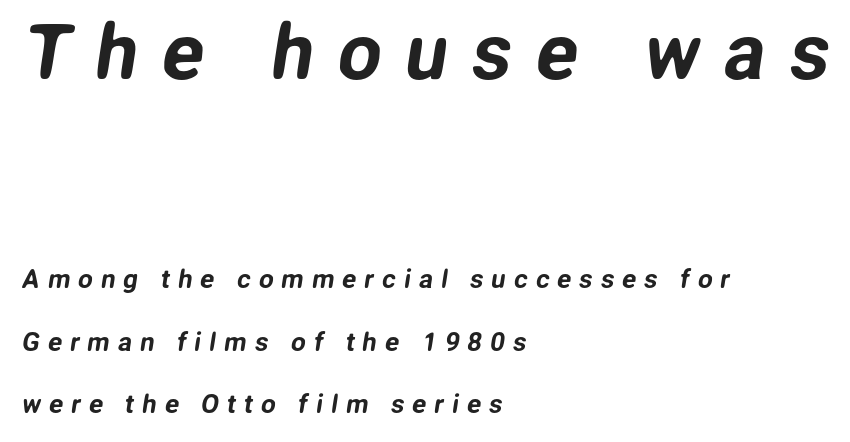
Q: Is the typeface a serif or a sans-serif typeface? A: Sans-serif.
Q: Is the text underlined? A: No.
Q: How is the paragraph aligned? A: Left-aligned.
Q: Is the spacing between letters normal or unusually wide? A: Unusually wide.
Q: Is the spacing between lines tight, normal or loose? A: Loose.
Q: Which block of text is set in a larger size, the first (top) or the second (bottom)? A: The first (top) one.
Q: Width (condensed, normal, or wide)? A: Normal.
Q: Stroke contrast? A: Low.
Q: x-height? A: Medium.
Q: Monospaced? A: No.
